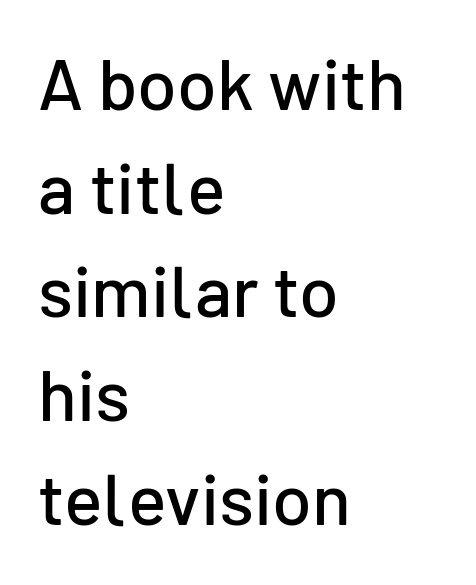
{"serif": "no", "italic": "no", "width": "normal", "stroke_contrast": "low", "x_height": "medium", "monospaced": "no", "underline": "no", "align": "left", "line_spacing": "normal", "line_spacing_ratio": 1.44, "letter_spacing": "normal", "letter_spacing_em": 0.0, "glyph_px": 72}
